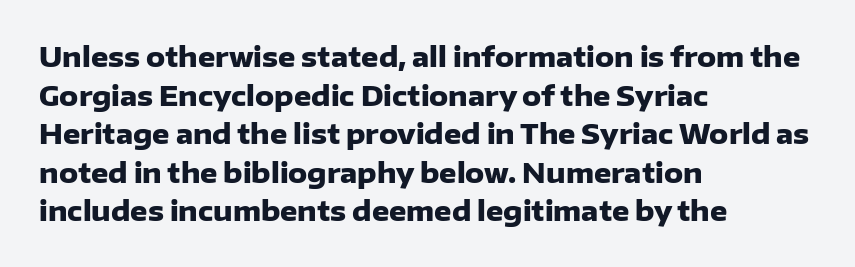
The glyphs are unaccompanied by any horizontal stroke below them. Alignment: flush left. Its strokes are broad and dark, the hallmark of bold type. Designer's note — italics off, roman on.
